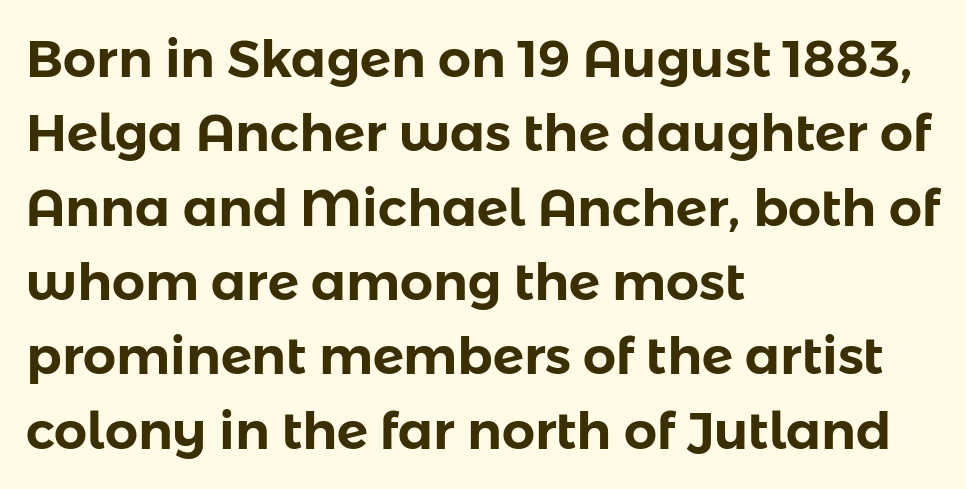
{"serif": "no", "italic": "no", "width": "normal", "stroke_contrast": "low", "x_height": "medium", "monospaced": "no", "underline": "no", "align": "left", "line_spacing": "normal", "line_spacing_ratio": 1.43, "letter_spacing": "normal", "letter_spacing_em": 0.0, "glyph_px": 52}
